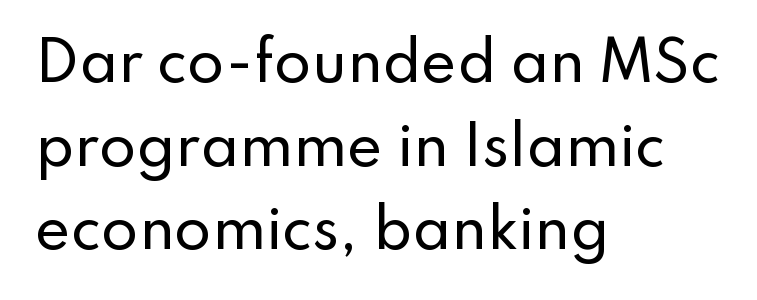
The image shows 54 px sans-serif type, upright; set left-aligned, normal line spacing (1.55x), normal letter spacing, not underlined; low stroke contrast and a small x-height.
